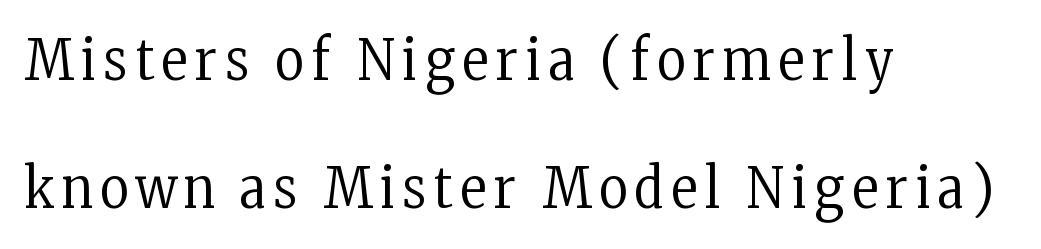
The image shows 56 px regular-weight, condensed serif type, upright; set left-aligned, loose line spacing (2.29x), not underlined; low stroke contrast and a medium x-height.
